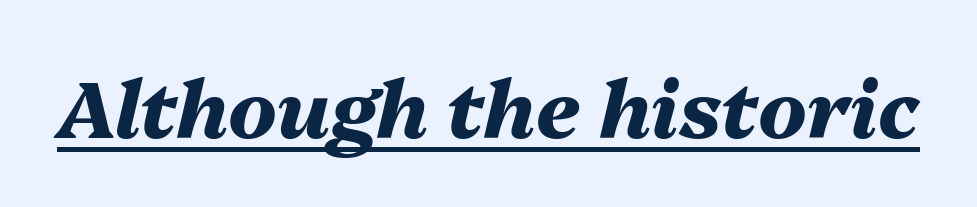
The image shows 80 px heavy type, italic (leaning right); set normal letter spacing, underlined; medium stroke contrast and a medium x-height.
